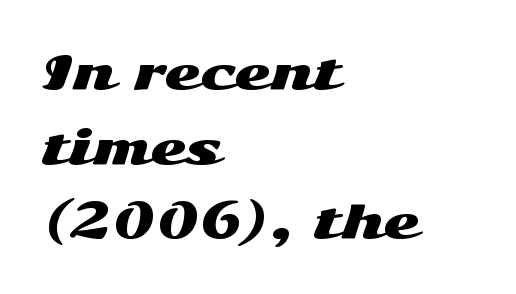
Visually the block forms a straight wall on the left and a jagged coastline on the right. Think of a printed novel: that variable character pitch is what you see here. Any mark beneath the type? The region is blank.
